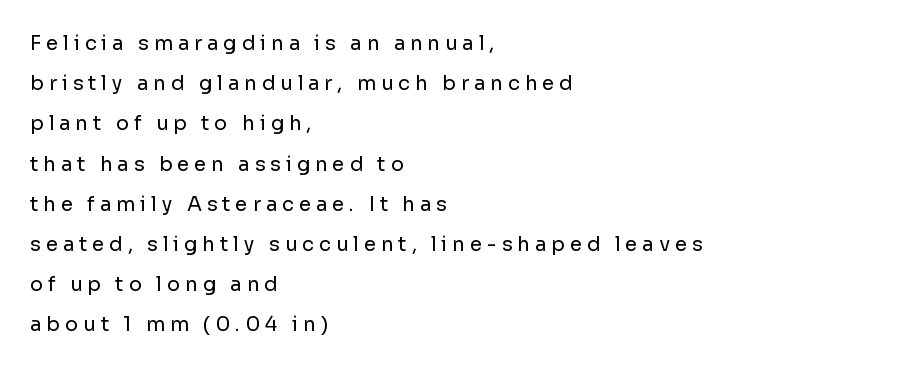
Q: Is the text bold? A: No.
Q: Is the text italic (slanted)? A: No, it is upright.
Q: Is the text underlined? A: No.
Q: How is the paragraph aligned? A: Left-aligned.
Q: Is the spacing between letters normal or unusually wide? A: Unusually wide.
Q: Is the spacing between lines tight, normal or loose? A: Loose.
